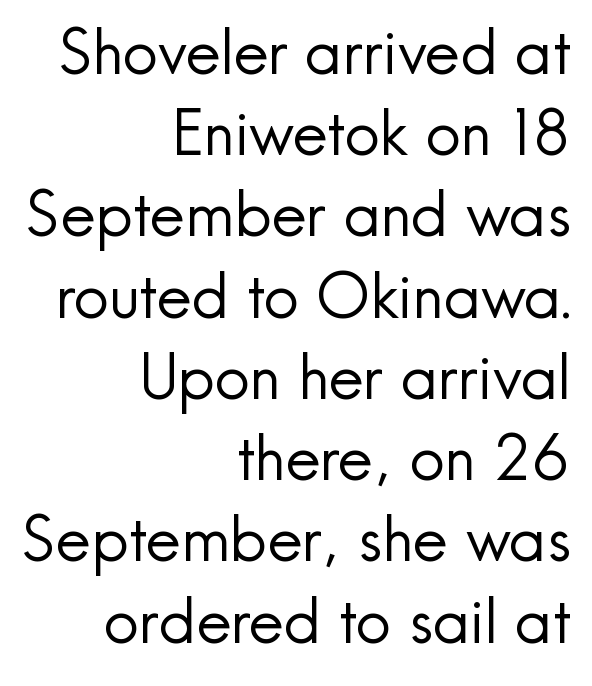
The image shows 62 px regular-weight sans-serif type, upright; set right-aligned, normal line spacing (1.31x), normal letter spacing, not underlined; a small x-height.
